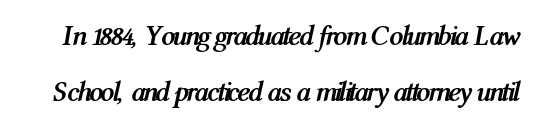
Q: Is the text bold? A: Yes.
Q: Is the text italic (slanted)? A: Yes, it leans right by about 12 degrees.
Q: Is the text underlined? A: No.
Q: Is the spacing between letters normal or unusually wide? A: Normal.
Q: Is the spacing between lines tight, normal or loose? A: Loose.
Q: Width (condensed, normal, or wide)? A: Condensed.
Q: Stroke contrast? A: Medium.
Q: x-height? A: Medium.
Q: Monospaced? A: No.
